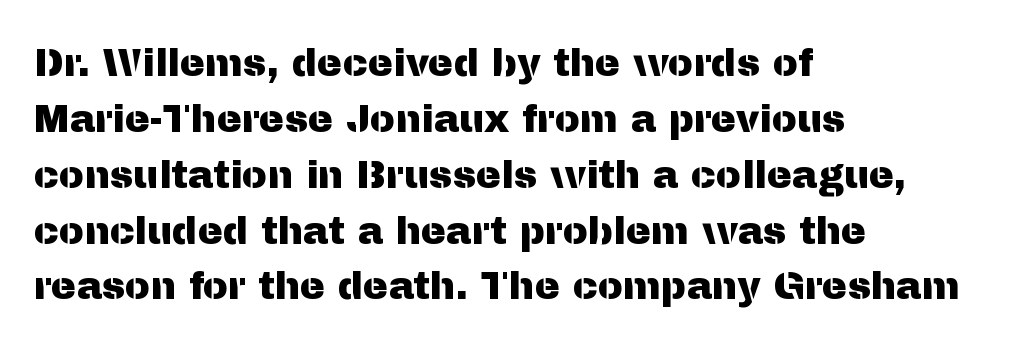
The image shows 38 px sans-serif type, upright; set left-aligned, normal line spacing (1.47x), normal letter spacing, not underlined; medium stroke contrast and a medium x-height.
